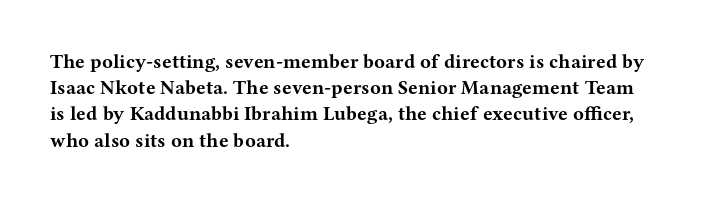
{"italic": "no", "bold": "yes", "underline": "no", "align": "left", "line_spacing": "normal", "line_spacing_ratio": 1.31, "letter_spacing": "normal", "letter_spacing_em": 0.0, "glyph_px": 20}
